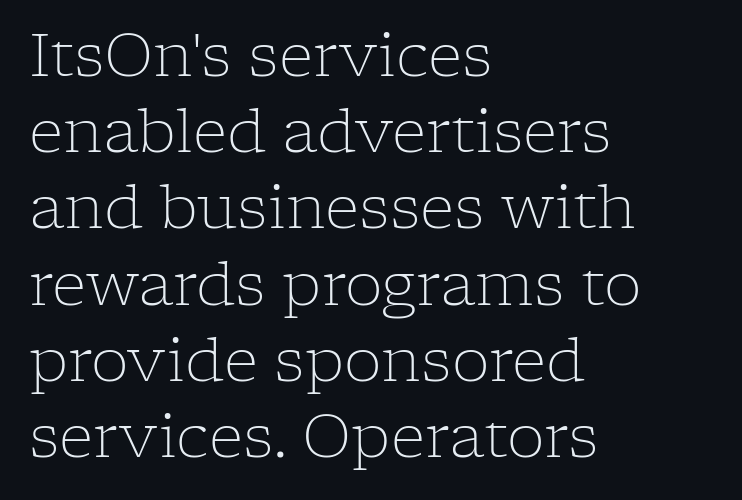
Underline: absent. Weight: regular or lighter. Notice how the stems are strictly vertical — no italics here. The designer went with a serif here, giving each stem small feet. Notice how the passage keeps a crisp vertical edge on the left only.
